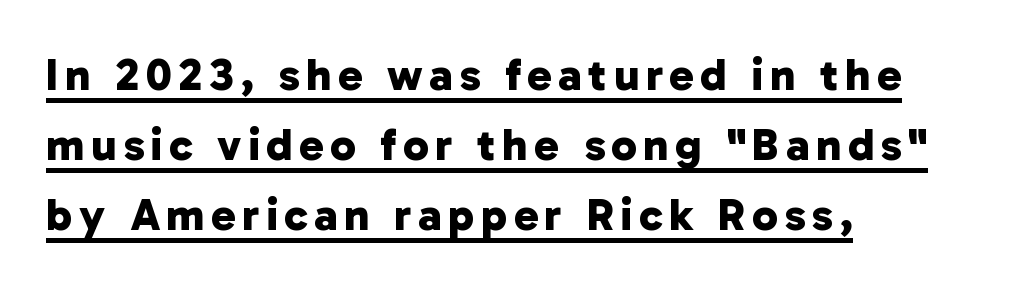
The image shows 46 px bold sans-serif type; set left-aligned, normal line spacing (1.52x), underlined; low stroke contrast and a medium x-height.
